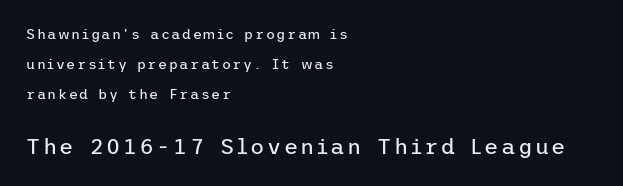
The image shows 22 px text type, upright; set left-aligned, loose line spacing (2.13x), not underlined; the second (bottom) block is 1.57x larger.
